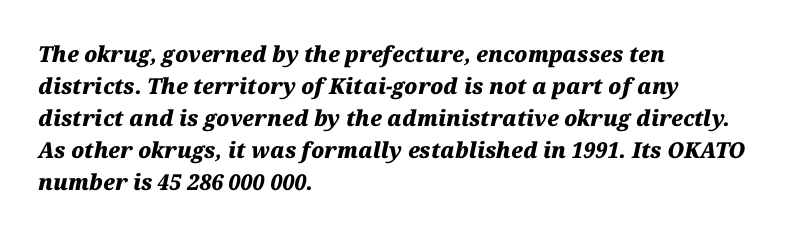
{"italic": "yes", "lean": "right", "slant_degrees": 12, "bold": "yes", "underline": "no", "align": "left", "line_spacing": "normal", "line_spacing_ratio": 1.46, "letter_spacing": "normal", "letter_spacing_em": 0.0, "glyph_px": 22}
